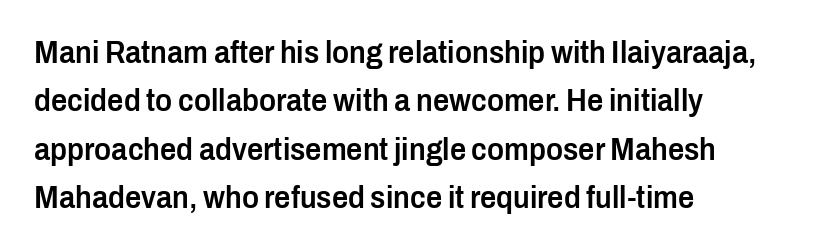
The image shows 32 px semibold, condensed sans-serif type, upright; set left-aligned, normal line spacing (1.51x), normal letter spacing, not underlined; low stroke contrast and a medium x-height.
